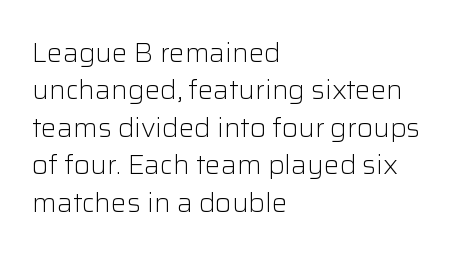
The image shows 26 px text type, upright; set left-aligned, normal line spacing (1.44x), normal letter spacing, not underlined.
